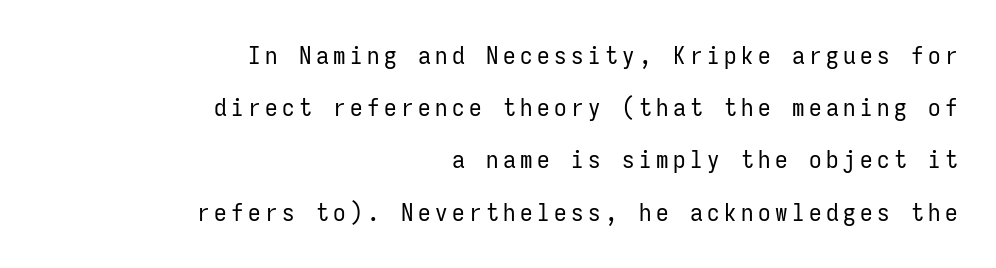
The image shows 25 px text type, upright; set right-aligned, loose line spacing (2.09x), not underlined.
